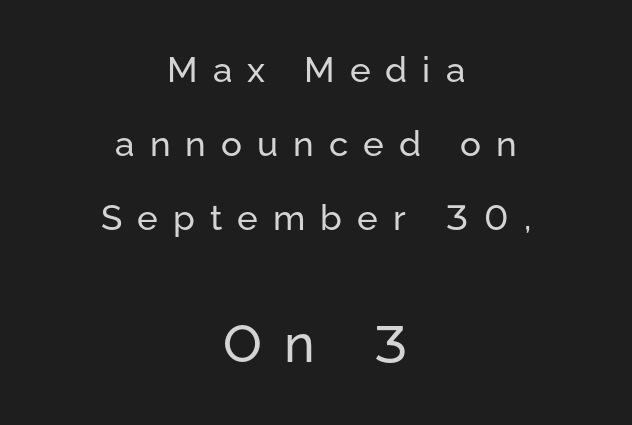
{"serif": "no", "italic": "no", "width": "normal", "stroke_contrast": "low", "x_height": "medium", "monospaced": "no", "underline": "no", "align": "center", "line_spacing": "loose", "line_spacing_ratio": 2.12, "letter_spacing": "wide", "letter_spacing_em": 0.43, "larger_block": "second", "size_ratio": 1.49, "glyph_px": 52}
